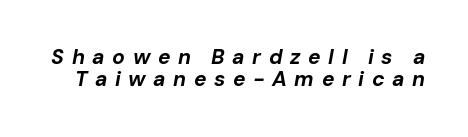
Q: Is the text bold? A: Yes.
Q: Is the text italic (slanted)? A: Yes, it leans right by about 10 degrees.
Q: Is the text underlined? A: No.
Q: Is the spacing between letters normal or unusually wide? A: Unusually wide.
Q: Is the spacing between lines tight, normal or loose? A: Tight.
